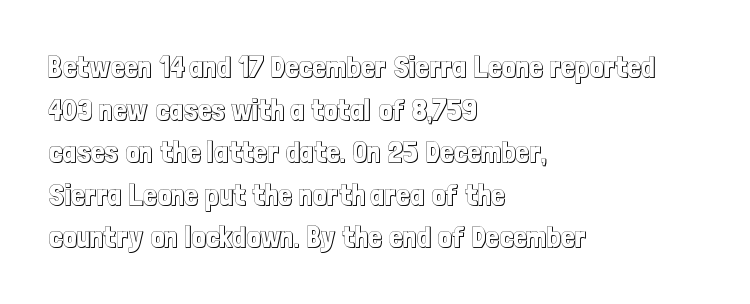
Q: Is the text italic (slanted)? A: No, it is upright.
Q: Is the text underlined? A: No.
Q: How is the paragraph aligned? A: Left-aligned.
Q: Is the spacing between letters normal or unusually wide? A: Normal.
Q: Is the spacing between lines tight, normal or loose? A: Normal.
Q: Width (condensed, normal, or wide)? A: Condensed.
Q: x-height? A: Medium.
Q: Monospaced? A: No.
